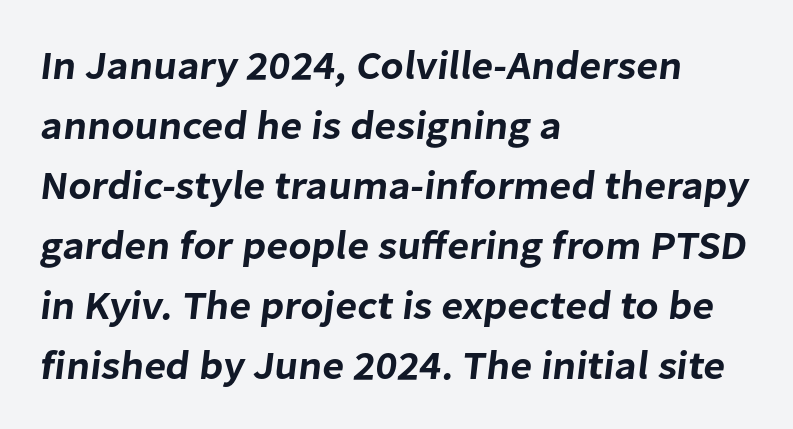
Compared with a centered layout, this one pins lines to the left instead. Students, note that the glyphs here touch the page at normal intervals. The passage shown is typed in a proportional face where columns would drift. This is sans-serif lettering, the kind often seen on screens and signage.
